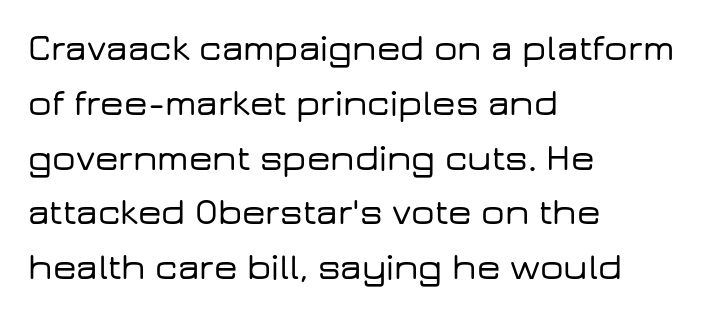
{"serif": "no", "italic": "no", "width": "wide", "stroke_contrast": "low", "x_height": "medium", "monospaced": "no", "underline": "no", "align": "left", "line_spacing": "normal", "line_spacing_ratio": 1.48, "letter_spacing": "normal", "letter_spacing_em": 0.0, "glyph_px": 37}
